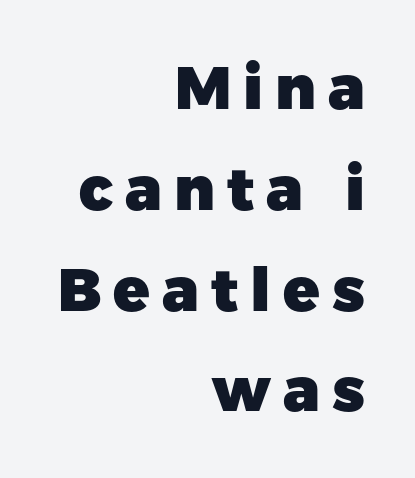
Notice how the passage keeps a crisp vertical edge on the right only. Spacing verdict: proportional, widths tailored to each character. You can tell it's not italic because the verticals are truly vertical. Look at the tracking — it's clearly loosened, letters drifting apart.
